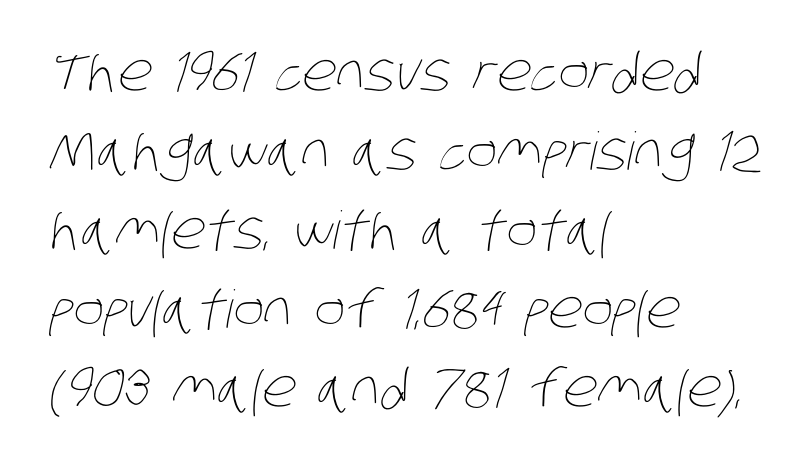
Here the designer chose a conventional face with non-uniform glyph widths. Heaviness? Minimal to ordinary, like unemphasized prose. You could call the tracking neutral — neither tight nor loose. Honestly, there is no underline to notice here at all. A normal amount of white space separates one row of letters from the next.
